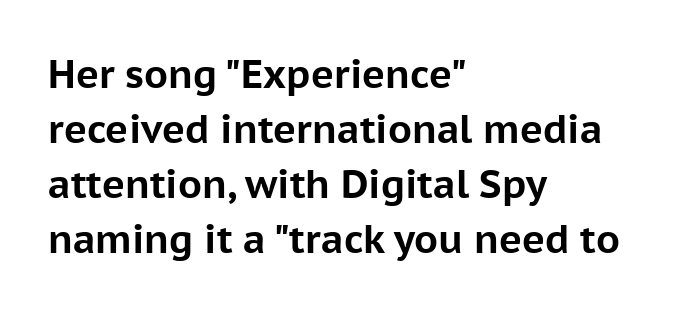
Q: Is the text bold? A: Yes.
Q: Is the text italic (slanted)? A: No, it is upright.
Q: Is the typeface a serif or a sans-serif typeface? A: Sans-serif.
Q: Is the text underlined? A: No.
Q: How is the paragraph aligned? A: Left-aligned.
Q: Is the spacing between letters normal or unusually wide? A: Normal.
Q: Is the spacing between lines tight, normal or loose? A: Normal.
Q: Width (condensed, normal, or wide)? A: Normal.
Q: Stroke contrast? A: Low.
Q: x-height? A: Medium.
Q: Monospaced? A: No.
